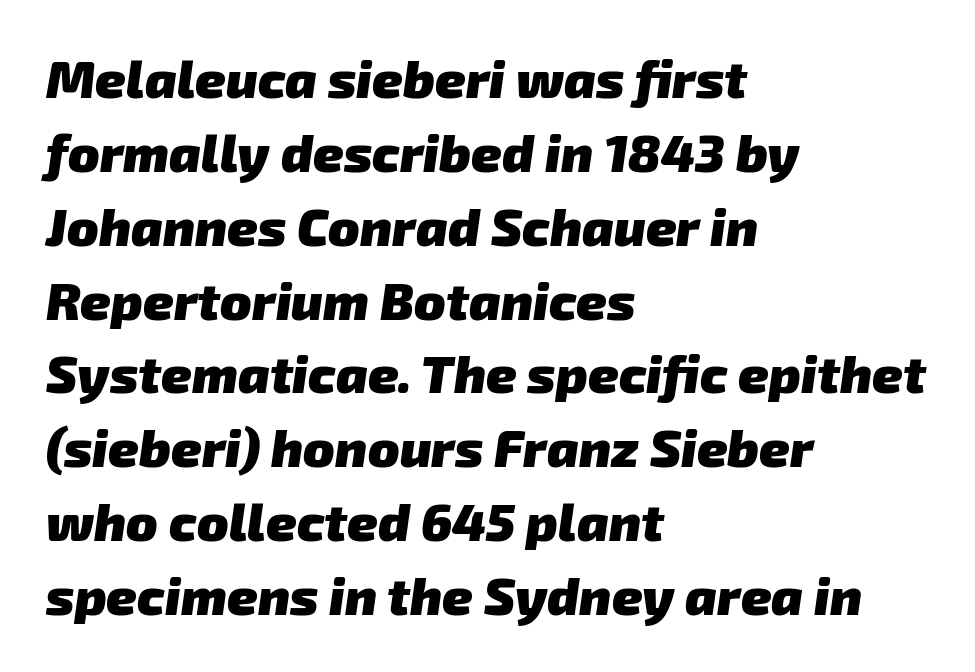
The image shows 52 px heavy sans-serif type; set left-aligned, normal line spacing (1.42x), normal letter spacing, not underlined; low stroke contrast and a medium x-height.
